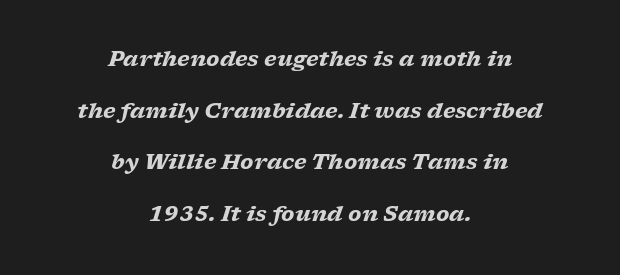
Whoever set this chose breathing room over compactness in the vertical rhythm. Plain, unruled lines of type. Typesetter's note: full bold, strokes at maximum text heaviness. Italic: yes, the glyphs are oblique. Nobody touched the tracking dial on this one.
